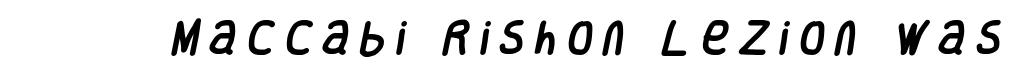
The image shows 37 px condensed sans-serif type; set unusually wide letter spacing (+0.29 em), not underlined; low stroke contrast and a large x-height.
